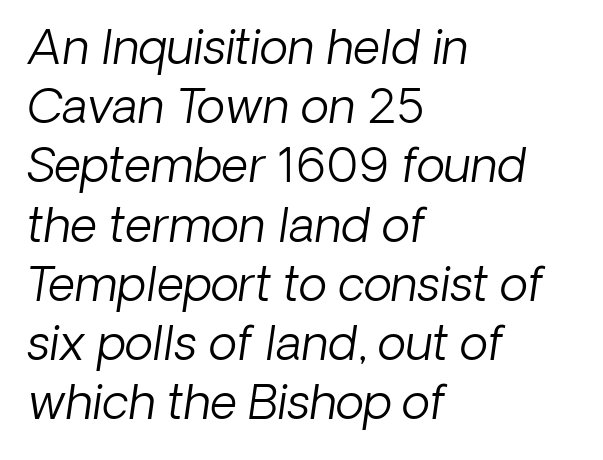
The image shows 47 px light type, italic (leaning right); set left-aligned, normal line spacing (1.26x), normal letter spacing, not underlined; low stroke contrast and a medium x-height.
